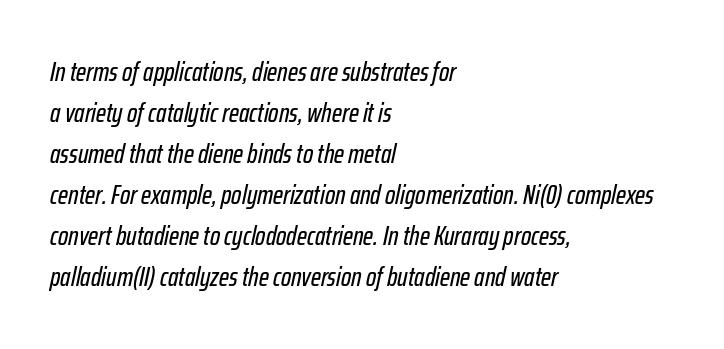
Tall strokes in this sample are angled rather than plumb. The rendering uses a moderate line-height, typical for paragraphs. Alignment: flush left. Check under the words: just untouched page.
